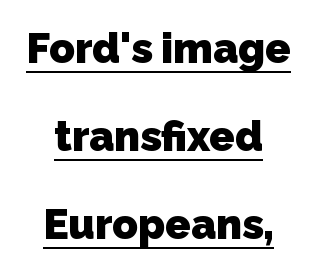
The sample's only ornament is a line tracing under the words. The leading is generous, giving the passage an open texture. The face used here is proportionally spaced, like ordinary book or web type. A student would call this center alignment; a typographer would say set centered. Inter-character spacing is left at the font's built-in metrics.
